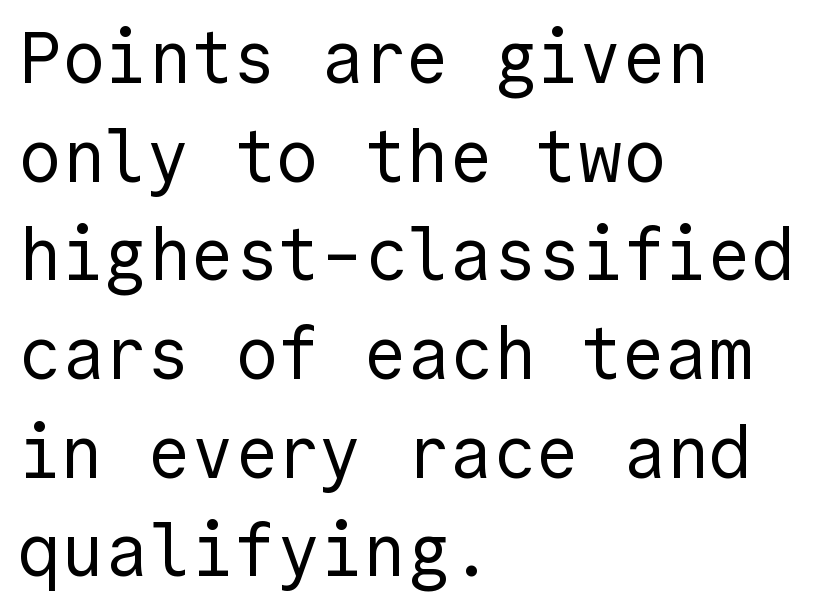
Q: Is the text bold? A: No.
Q: Is the text italic (slanted)? A: No, it is upright.
Q: Is the typeface a serif or a sans-serif typeface? A: Sans-serif.
Q: Is the text underlined? A: No.
Q: How is the paragraph aligned? A: Left-aligned.
Q: Is the spacing between letters normal or unusually wide? A: Normal.
Q: Is the spacing between lines tight, normal or loose? A: Normal.
Q: Width (condensed, normal, or wide)? A: Normal.
Q: x-height? A: Medium.
